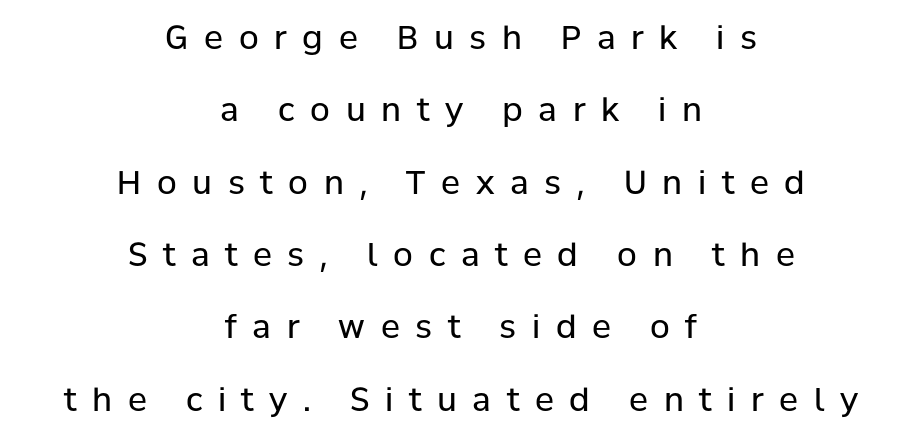
{"serif": "no", "italic": "no", "bold": "no", "weight": "regular", "width": "normal", "stroke_contrast": "low", "x_height": "medium", "monospaced": "no", "underline": "no", "align": "center", "line_spacing": "loose", "line_spacing_ratio": 2.26, "letter_spacing": "wide", "letter_spacing_em": 0.49, "glyph_px": 32}
